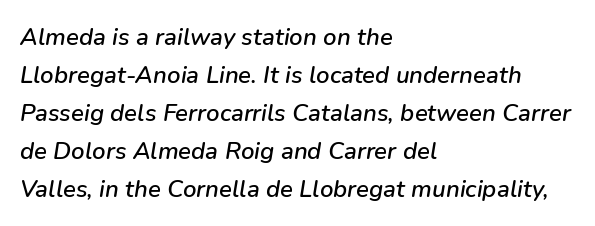
Q: Is the text italic (slanted)? A: Yes, it leans right by about 9 degrees.
Q: Is the text underlined? A: No.
Q: How is the paragraph aligned? A: Left-aligned.
Q: Is the spacing between letters normal or unusually wide? A: Normal.
Q: Is the spacing between lines tight, normal or loose? A: Normal.
